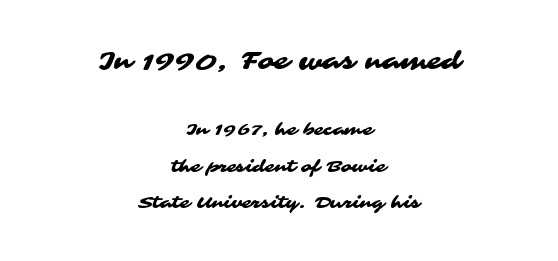
{"underline": "no", "align": "center", "line_spacing": "loose", "line_spacing_ratio": 2.29, "letter_spacing": "normal", "letter_spacing_em": 0.0, "larger_block": "first", "size_ratio": 1.5, "glyph_px": 24}
